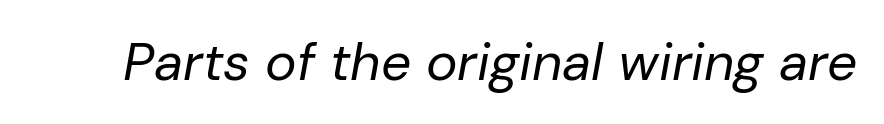
The image shows 53 px regular-weight type, italic (leaning right); set normal letter spacing, not underlined; low stroke contrast and a medium x-height.
